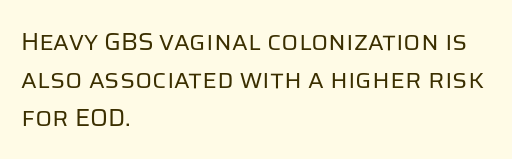
The image shows 25 px text type, upright; set left-aligned, normal line spacing (1.53x), normal letter spacing, not underlined.
